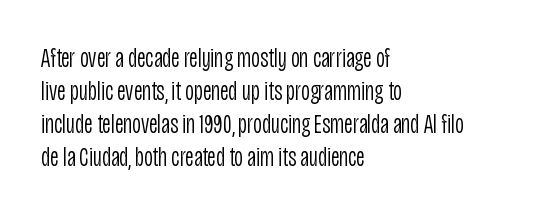
Q: Is the text bold? A: No.
Q: Is the text italic (slanted)? A: No, it is upright.
Q: Is the text underlined? A: No.
Q: How is the paragraph aligned? A: Left-aligned.
Q: Is the spacing between letters normal or unusually wide? A: Normal.
